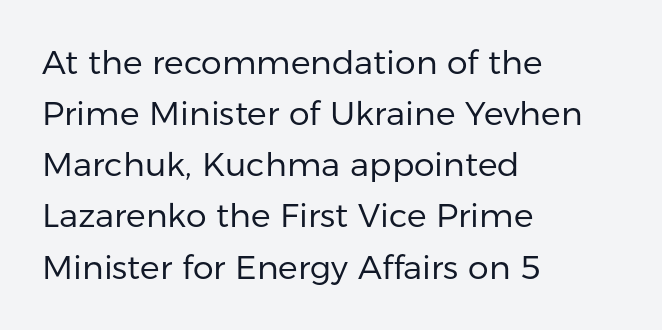
Q: Is the text bold? A: No.
Q: Is the text italic (slanted)? A: No, it is upright.
Q: Is the typeface a serif or a sans-serif typeface? A: Sans-serif.
Q: Is the text underlined? A: No.
Q: How is the paragraph aligned? A: Left-aligned.
Q: Is the spacing between letters normal or unusually wide? A: Normal.
Q: Is the spacing between lines tight, normal or loose? A: Normal.
Q: Width (condensed, normal, or wide)? A: Normal.
Q: Stroke contrast? A: Low.
Q: x-height? A: Medium.
Q: Monospaced? A: No.
